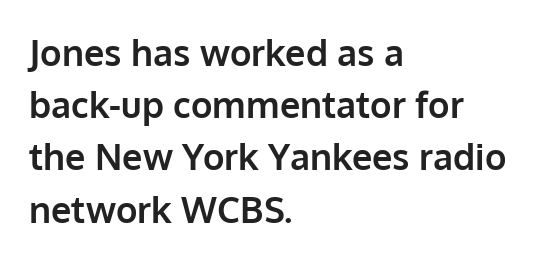
Q: Is the text bold? A: Yes.
Q: Is the text italic (slanted)? A: No, it is upright.
Q: Is the typeface a serif or a sans-serif typeface? A: Sans-serif.
Q: Is the text underlined? A: No.
Q: How is the paragraph aligned? A: Left-aligned.
Q: Is the spacing between letters normal or unusually wide? A: Normal.
Q: Is the spacing between lines tight, normal or loose? A: Normal.
Q: Width (condensed, normal, or wide)? A: Normal.
Q: Stroke contrast? A: Low.
Q: x-height? A: Medium.
Q: Monospaced? A: No.
